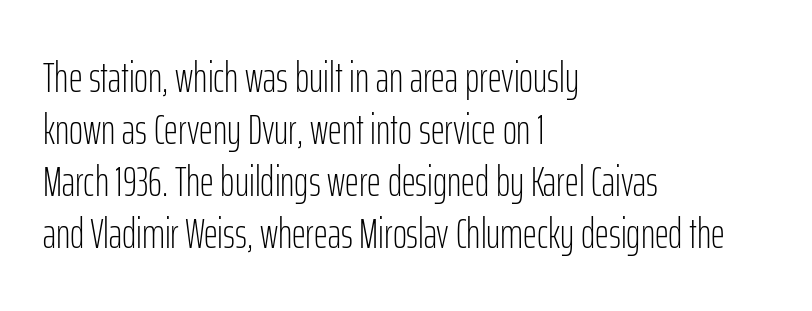
Is this a fixed-width face? No — the glyphs have proportional, varying widths. No italicization has been applied; the sample stays upright. The face used here is a sans, in the tradition of grotesques and geometrics. Does the copy run flush right? No — it runs flush left.
